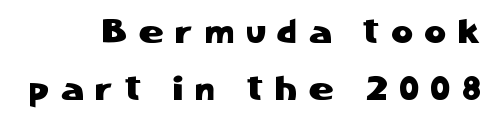
The image shows 33 px sans-serif type, upright; set line spacing 1.72x, unusually wide letter spacing (+0.37 em), not underlined; low stroke contrast and a medium x-height.
